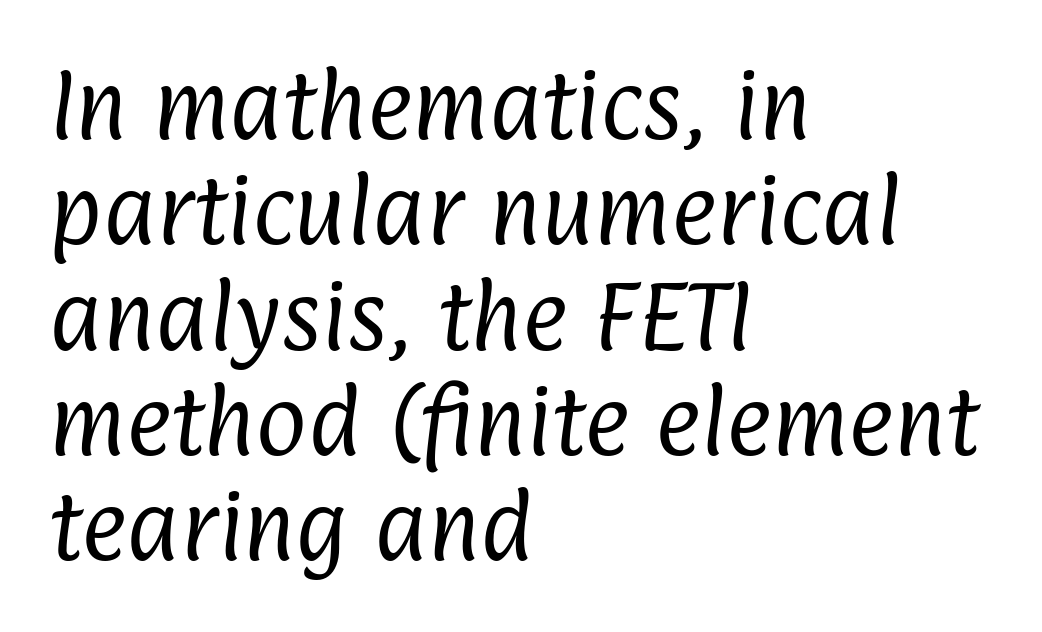
Q: Is the text bold? A: No.
Q: Is the typeface a serif or a sans-serif typeface? A: Sans-serif.
Q: Is the text underlined? A: No.
Q: How is the paragraph aligned? A: Left-aligned.
Q: Is the spacing between letters normal or unusually wide? A: Normal.
Q: Is the spacing between lines tight, normal or loose? A: Normal.
Q: Width (condensed, normal, or wide)? A: Condensed.
Q: Stroke contrast? A: Low.
Q: x-height? A: Medium.
Q: Monospaced? A: No.
